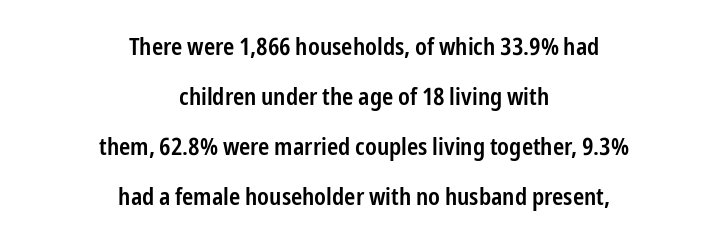
The image shows 24 px text type, upright; set centered, loose line spacing (2.08x), normal letter spacing, not underlined.
